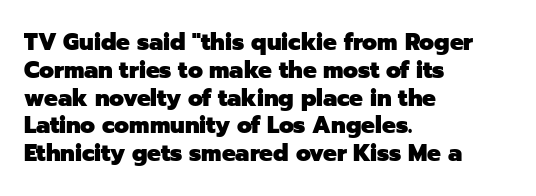
Short and long lines alike share a common starting point at left. Unlike italic type, these characters show no tilt at all. The passage shown is emphatically bold. The face used here is rendered with its standard letterfit. The space beneath each line is pristine and unruled.
